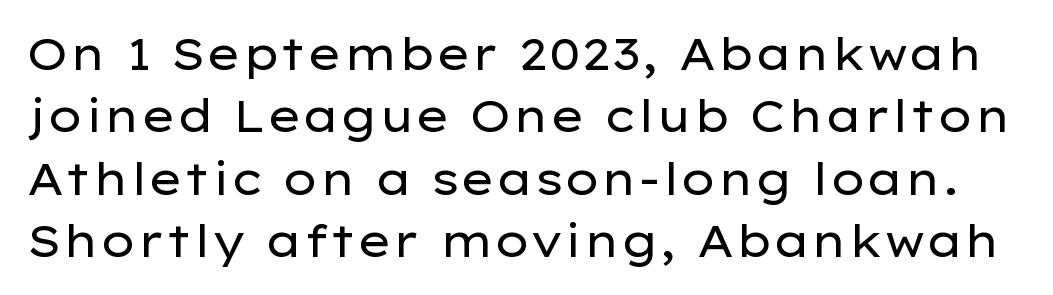
{"serif": "no", "italic": "no", "bold": "no", "weight": "regular", "width": "wide", "stroke_contrast": "low", "x_height": "medium", "monospaced": "no", "underline": "no", "line_spacing": "normal", "line_spacing_ratio": 1.42, "letter_spacing": "normal", "letter_spacing_em": 0.0, "glyph_px": 44}
